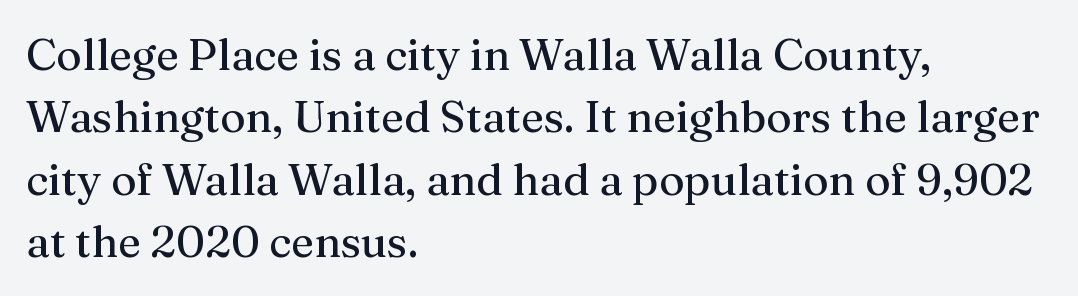
Q: Is the text bold? A: No.
Q: Is the text italic (slanted)? A: No, it is upright.
Q: Is the typeface a serif or a sans-serif typeface? A: Serif.
Q: Is the text underlined? A: No.
Q: How is the paragraph aligned? A: Left-aligned.
Q: Is the spacing between letters normal or unusually wide? A: Normal.
Q: Is the spacing between lines tight, normal or loose? A: Normal.
Q: Width (condensed, normal, or wide)? A: Normal.
Q: Stroke contrast? A: Medium.
Q: x-height? A: Medium.
Q: Monospaced? A: No.
